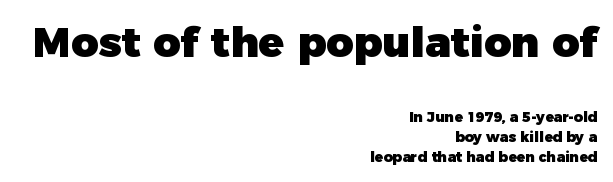
The image shows 42 px heavy sans-serif type, upright; set right-aligned, normal line spacing (1.4x), normal letter spacing, not underlined; the first (top) block is 3.0x larger; low stroke contrast and a medium x-height.
